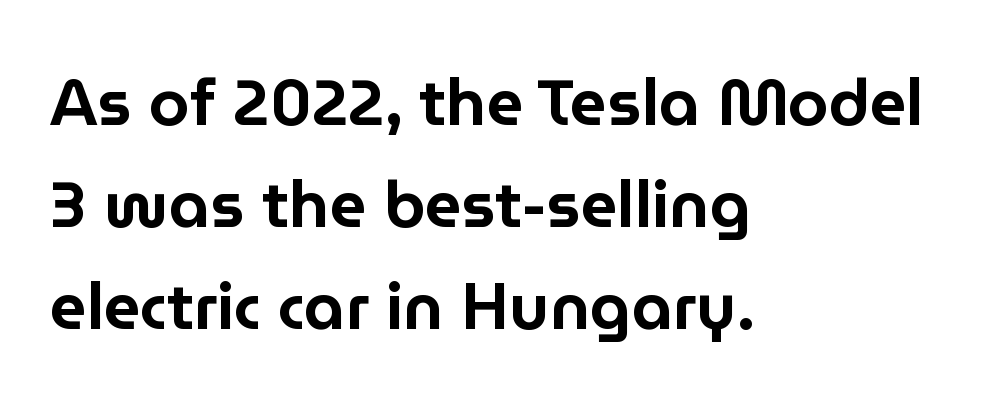
Q: Is the text italic (slanted)? A: No, it is upright.
Q: Is the typeface a serif or a sans-serif typeface? A: Sans-serif.
Q: Is the text underlined? A: No.
Q: How is the paragraph aligned? A: Left-aligned.
Q: Is the spacing between letters normal or unusually wide? A: Normal.
Q: Is the spacing between lines tight, normal or loose? A: Normal.
Q: Width (condensed, normal, or wide)? A: Normal.
Q: Stroke contrast? A: Low.
Q: x-height? A: Medium.
Q: Monospaced? A: No.
